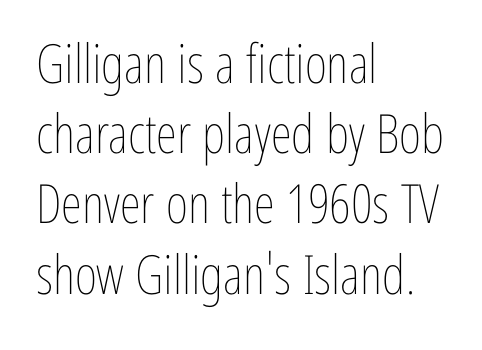
Q: Is the text bold? A: No.
Q: Is the text italic (slanted)? A: No, it is upright.
Q: Is the text underlined? A: No.
Q: How is the paragraph aligned? A: Left-aligned.
Q: Is the spacing between letters normal or unusually wide? A: Normal.
Q: Is the spacing between lines tight, normal or loose? A: Normal.
Q: Width (condensed, normal, or wide)? A: Condensed.
Q: Stroke contrast? A: Low.
Q: x-height? A: Medium.
Q: Monospaced? A: No.
